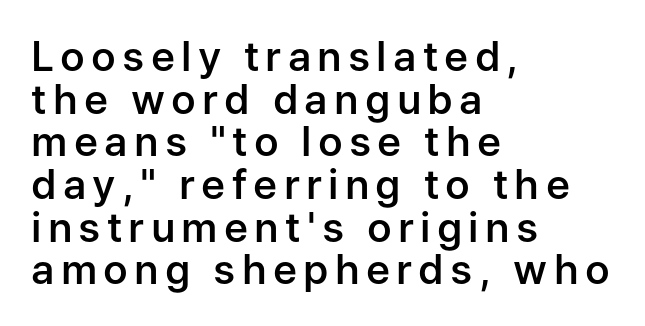
Looks like regular typesetting: each glyph gets only the width it needs. Caption: multi-line text, flush left, ragged right. Do the letters lean? They stand straight. Nope, no serifs anywhere on these letters. Rows of type sit shoulder to shoulder in the vertical direction. Each glyph is drawn with semibold strokes, heavier than normal yet not fully bold.
